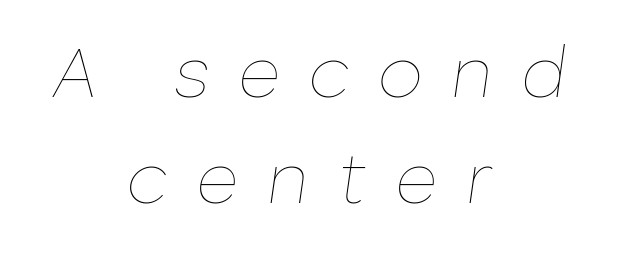
A typesetter would mark this as italic. Is this a heavy cut? Hardly; it is regular or lighter. The letters advance in unequal steps, a hallmark of proportional type. The setting favours the middle, as headings and verse often do.
